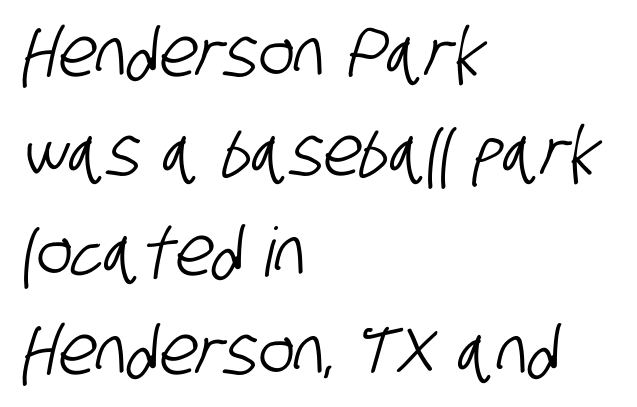
The image shows 68 px condensed sans-serif type; set left-aligned, normal line spacing (1.46x), normal letter spacing, not underlined; low stroke contrast and a large x-height.
